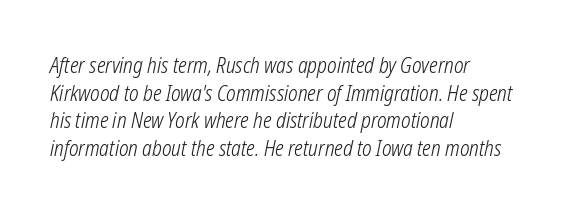
The paragraph shown leans on its left margin. Look at the tracking — it's just the regular setting, nothing added. Weight: not bold — regular or lighter. These lines were composed using italics.
